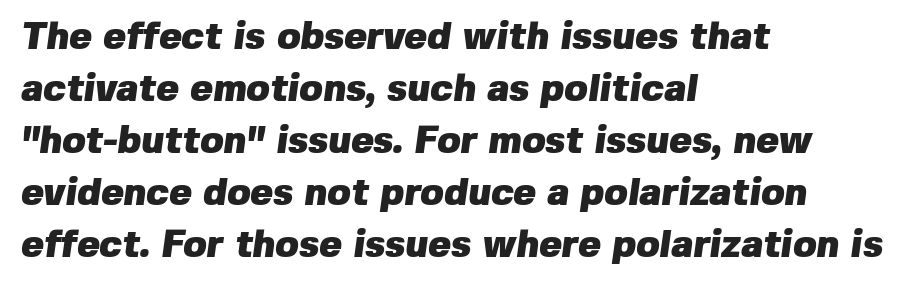
The image shows 38 px heavy sans-serif type; set left-aligned, normal line spacing (1.37x), normal letter spacing, not underlined; low stroke contrast and a medium x-height.
